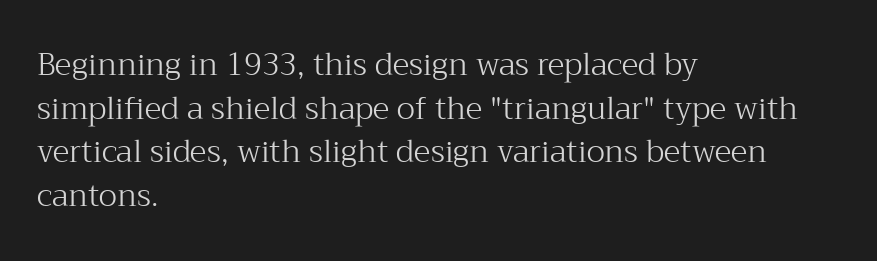
The image shows 31 px light serif type, upright; set left-aligned, normal line spacing (1.41x), normal letter spacing, not underlined; medium stroke contrast and a medium x-height.
